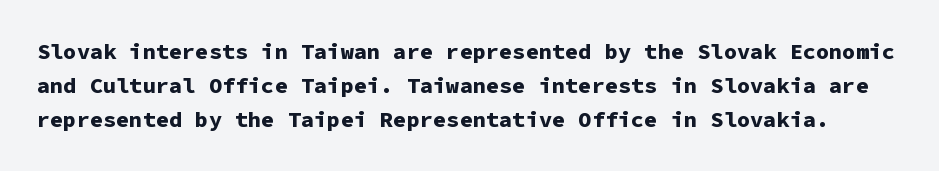
Q: Is the text bold? A: Yes.
Q: Is the text italic (slanted)? A: No, it is upright.
Q: Is the text underlined? A: No.
Q: Is the spacing between letters normal or unusually wide? A: Normal.
Q: Is the spacing between lines tight, normal or loose? A: Normal.
